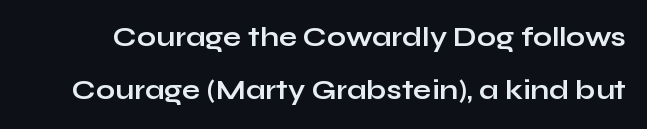
Q: Is the text bold? A: Yes.
Q: Is the text italic (slanted)? A: No, it is upright.
Q: Is the text underlined? A: No.
Q: Is the spacing between letters normal or unusually wide? A: Normal.
Q: Is the spacing between lines tight, normal or loose? A: Loose.
